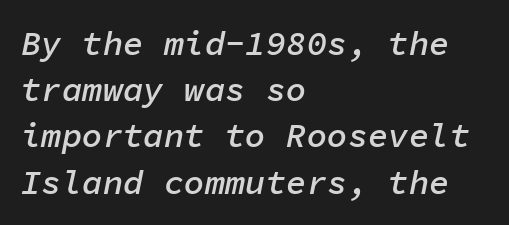
{"italic": "yes", "lean": "right", "slant_degrees": 11, "bold": "semi", "weight": "semibold", "width": "normal", "stroke_contrast": "low", "x_height": "medium", "monospaced": "yes", "underline": "no", "align": "left", "line_spacing": "normal", "line_spacing_ratio": 1.36, "letter_spacing": "normal", "letter_spacing_em": 0.0, "glyph_px": 34}
